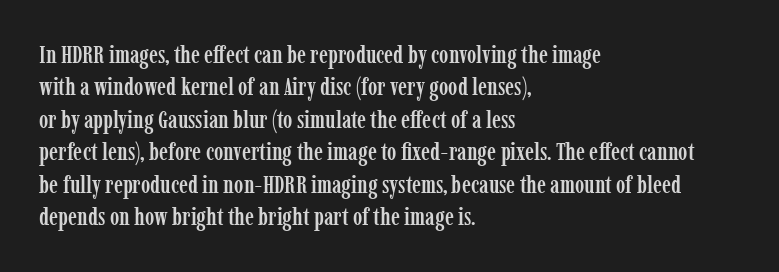
Q: Is the text italic (slanted)? A: No, it is upright.
Q: Is the text underlined? A: No.
Q: How is the paragraph aligned? A: Left-aligned.
Q: Is the spacing between letters normal or unusually wide? A: Normal.
Q: Is the spacing between lines tight, normal or loose? A: Normal.
